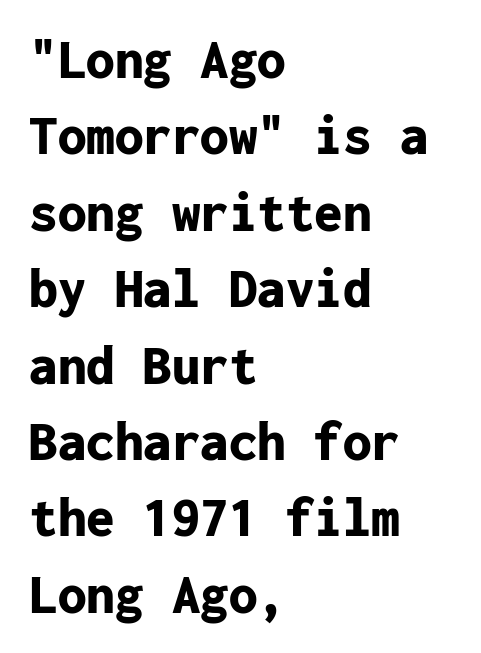
Short note: letters normally spaced. Chunky letters — that's bold for sure. Rows of type keep a routine distance in the vertical direction. Notice how the passage keeps a crisp vertical edge on the left only. Bare-footed words on every line.
